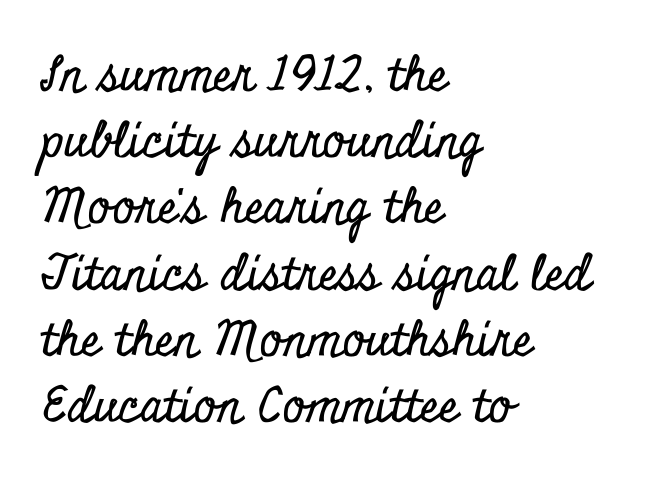
The image shows 48 px condensed serif type; set left-aligned, normal line spacing (1.38x), normal letter spacing, not underlined; low stroke contrast and a small x-height.
